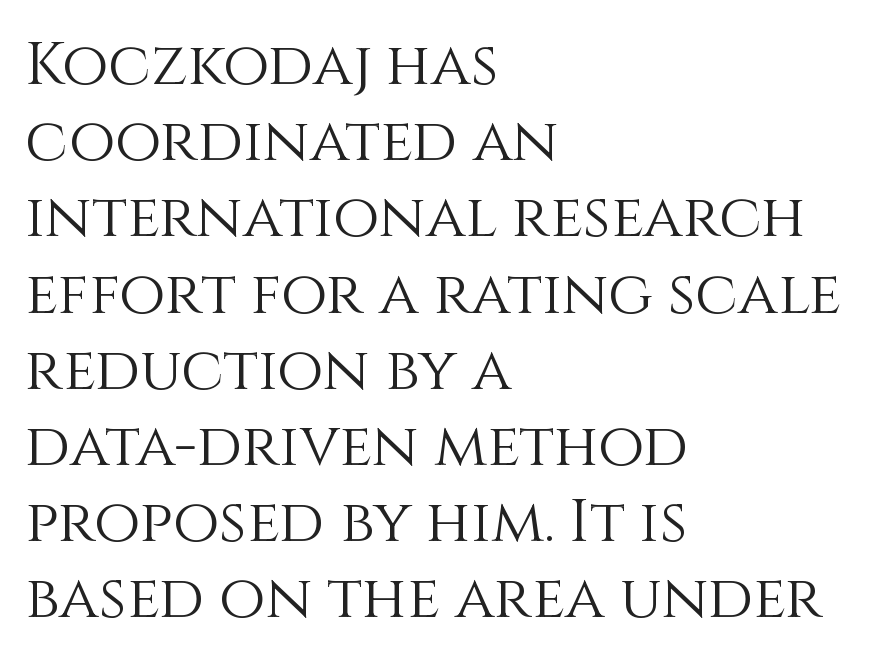
Stroke mass is kept to a normal reading level or below. Just letters on the line, the space beneath them empty. Here the designer chose a conventional face with non-uniform glyph widths. Short note: letters normally spaced.
